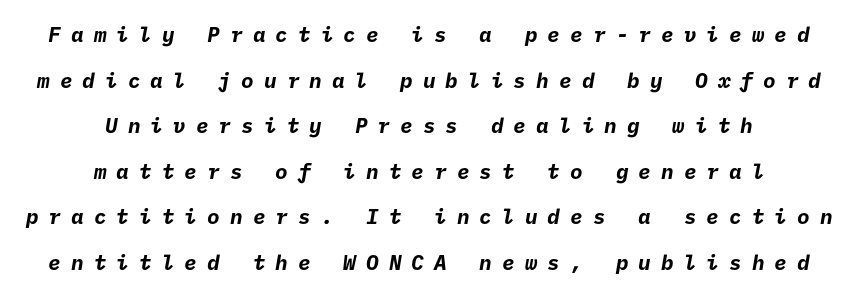
The image shows 21 px bold type; set centered, loose line spacing (2.17x), unusually wide letter spacing (+0.48 em), not underlined.
